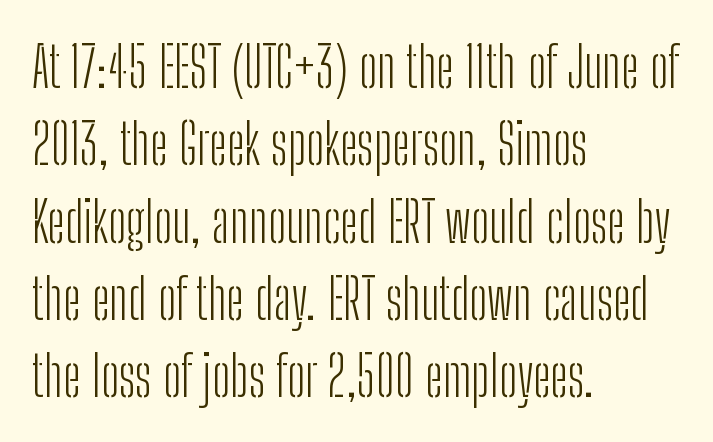
Q: Is the text bold? A: No.
Q: Is the text italic (slanted)? A: No, it is upright.
Q: Is the typeface a serif or a sans-serif typeface? A: Sans-serif.
Q: Is the text underlined? A: No.
Q: How is the paragraph aligned? A: Left-aligned.
Q: Is the spacing between letters normal or unusually wide? A: Normal.
Q: Is the spacing between lines tight, normal or loose? A: Normal.
Q: Width (condensed, normal, or wide)? A: Condensed.
Q: Stroke contrast? A: Low.
Q: x-height? A: Medium.
Q: Monospaced? A: No.
